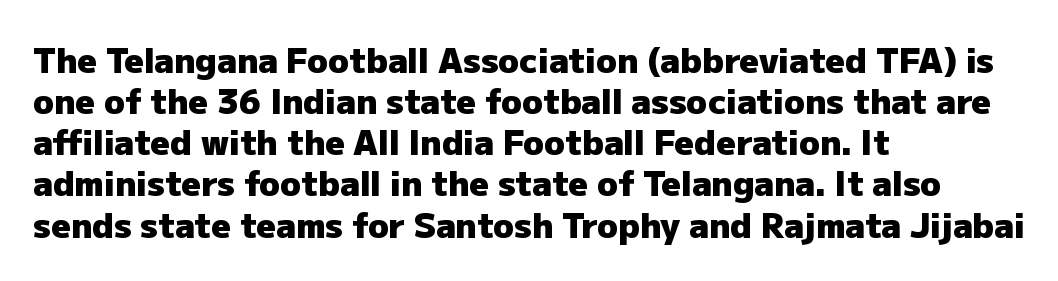
{"serif": "no", "italic": "no", "bold": "yes", "weight": "heavy", "width": "normal", "stroke_contrast": "low", "x_height": "medium", "monospaced": "no", "underline": "no", "align": "left", "line_spacing_ratio": 1.21, "letter_spacing": "normal", "letter_spacing_em": 0.0, "glyph_px": 34}
